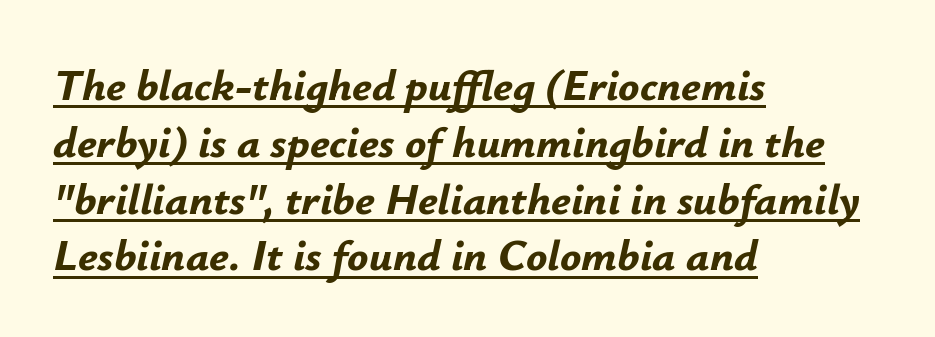
If you drew a ruler down the left edge, every line would touch it. Does the lettering tilt? It does — this is italic. What stands out about the letter spacing? Nothing — it is the standard amount. Each glyph is drawn with heavy, bold strokes. This rendering features underlined lettering. Honestly, the row spacing looks completely unremarkable.
